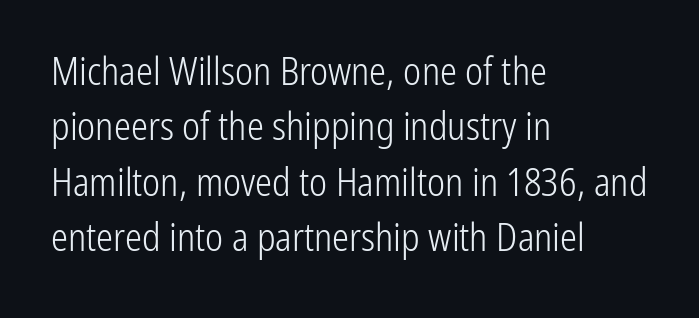
The line texture is even and compact thanks to regular tracking. Has an underline been added? It has not. The passage shown is typed in a proportional face where columns would drift. The lettering holds an erect, upright posture throughout. Vertical stems look standard width or narrower in stroke.
